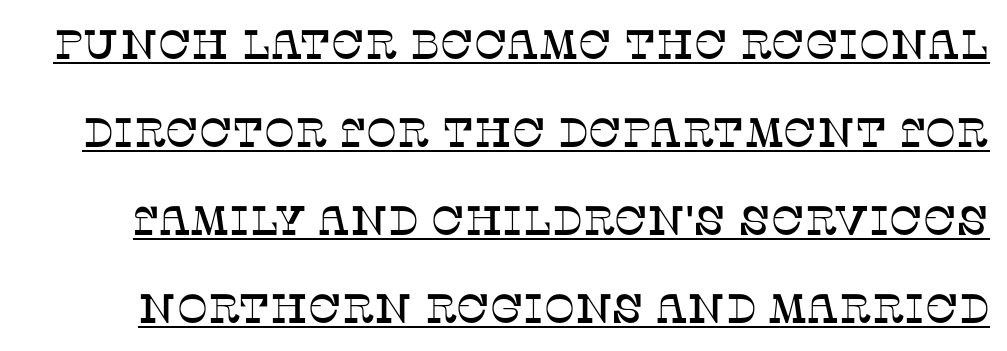
The image shows 41 px serif type, upright; set loose line spacing (2.15x), normal letter spacing, underlined; low stroke contrast and a large x-height.
